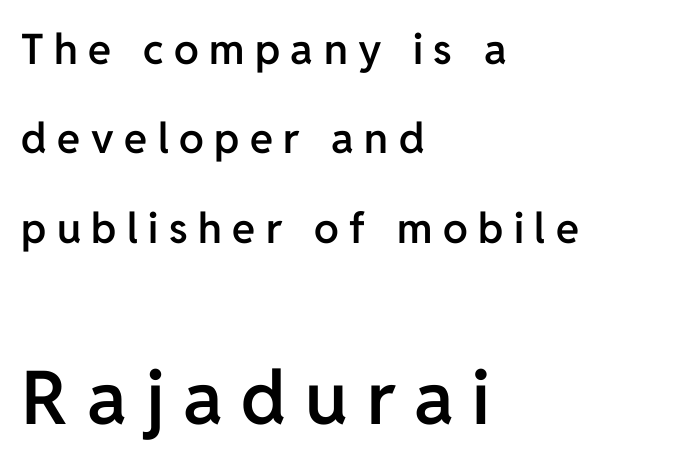
Q: Is the text bold? A: Semi-bold.
Q: Is the text italic (slanted)? A: No, it is upright.
Q: Is the typeface a serif or a sans-serif typeface? A: Sans-serif.
Q: Is the text underlined? A: No.
Q: How is the paragraph aligned? A: Left-aligned.
Q: Is the spacing between letters normal or unusually wide? A: Unusually wide.
Q: Is the spacing between lines tight, normal or loose? A: Loose.
Q: Which block of text is set in a larger size, the first (top) or the second (bottom)? A: The second (bottom) one.
Q: Width (condensed, normal, or wide)? A: Normal.
Q: Stroke contrast? A: Low.
Q: x-height? A: Medium.
Q: Monospaced? A: No.
